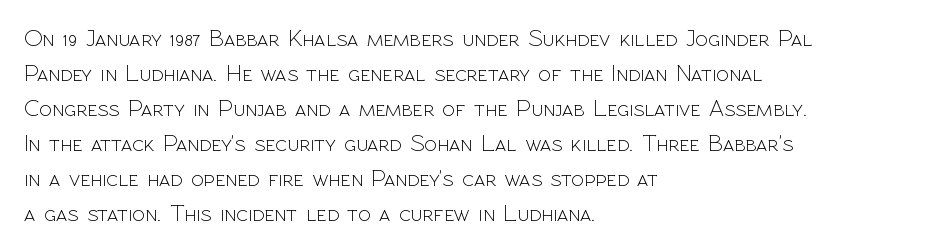
No word sits above an underline. This is the regular roman posture of the typeface. The lines in this sample share a left origin and differ only in where they stop. Successive baselines arrive at the customary interval.
